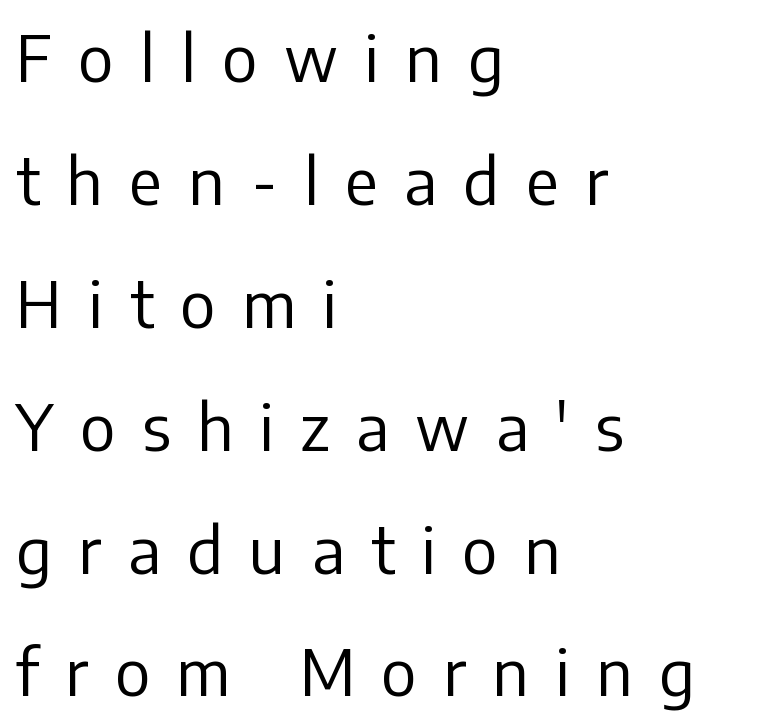
Q: Is the text bold? A: No.
Q: Is the text italic (slanted)? A: No, it is upright.
Q: Is the typeface a serif or a sans-serif typeface? A: Sans-serif.
Q: Is the text underlined? A: No.
Q: How is the paragraph aligned? A: Left-aligned.
Q: Is the spacing between letters normal or unusually wide? A: Unusually wide.
Q: Is the spacing between lines tight, normal or loose? A: Loose.
Q: Width (condensed, normal, or wide)? A: Normal.
Q: Stroke contrast? A: Low.
Q: x-height? A: Medium.
Q: Monospaced? A: No.
